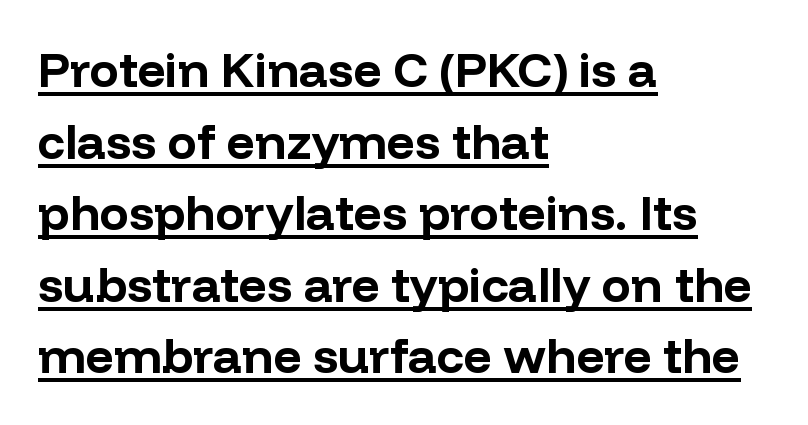
{"serif": "no", "italic": "no", "bold": "yes", "weight": "bold", "width": "normal", "stroke_contrast": "low", "x_height": "medium", "monospaced": "no", "underline": "yes", "align": "left", "line_spacing": "normal", "line_spacing_ratio": 1.46, "letter_spacing": "normal", "letter_spacing_em": 0.0, "glyph_px": 49}
